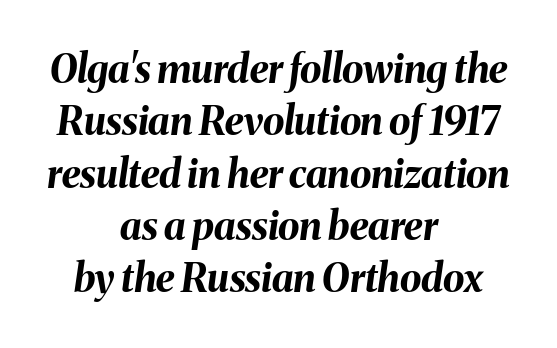
No word sits above an underline. These lines stack symmetrically, like a column narrowing and widening about its center. If you drew a line through each stem, it would be angled. Weight check: bold — yes, fully. The line-height multiplier appears to be the usual default. The tracking reads as untouched default to a designer's eye.
